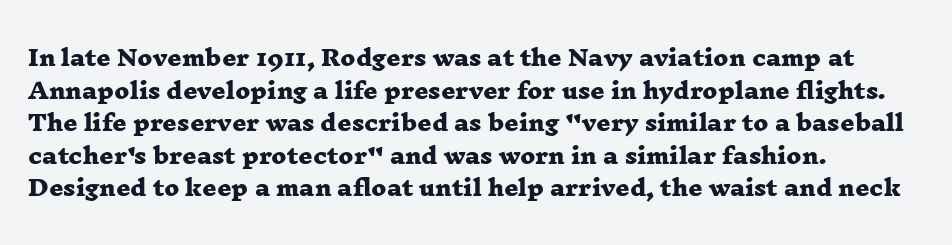
The image shows 22 px bold type; set left-aligned, normal line spacing (1.48x), normal letter spacing, not underlined.
